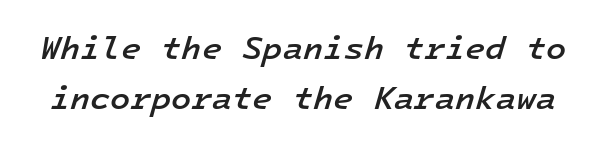
Q: Is the text bold? A: Semi-bold.
Q: Is the text italic (slanted)? A: Yes, it leans right by about 16 degrees.
Q: Is the text underlined? A: No.
Q: Is the spacing between letters normal or unusually wide? A: Normal.
Q: Is the spacing between lines tight, normal or loose? A: Normal.
Q: Width (condensed, normal, or wide)? A: Normal.
Q: Stroke contrast? A: Low.
Q: x-height? A: Medium.
Q: Monospaced? A: Yes.
